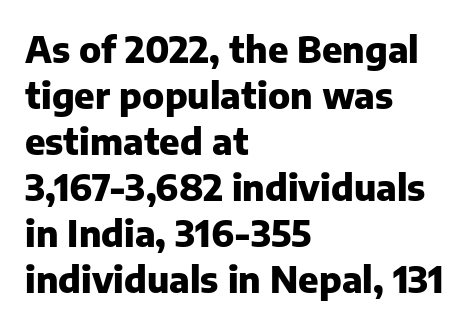
Q: Is the text bold? A: Yes.
Q: Is the text italic (slanted)? A: No, it is upright.
Q: Is the typeface a serif or a sans-serif typeface? A: Sans-serif.
Q: Is the text underlined? A: No.
Q: How is the paragraph aligned? A: Left-aligned.
Q: Is the spacing between letters normal or unusually wide? A: Normal.
Q: Is the spacing between lines tight, normal or loose? A: Normal.
Q: Width (condensed, normal, or wide)? A: Normal.
Q: Stroke contrast? A: Low.
Q: x-height? A: Medium.
Q: Monospaced? A: No.
